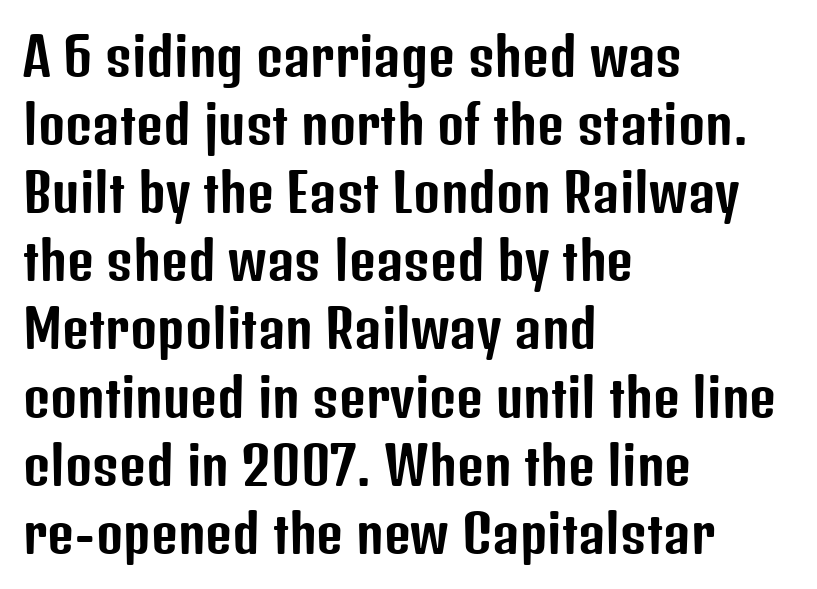
Posture: straight, roman, zero tilt. You could not count columns in this text — the font is proportionally spaced. This rendering leaves character spacing at its baseline value. Rule under the text: the space is simply empty. Does the leading feel generous? No, just average. You can tell from the bare stems that sans-serif type was used.
